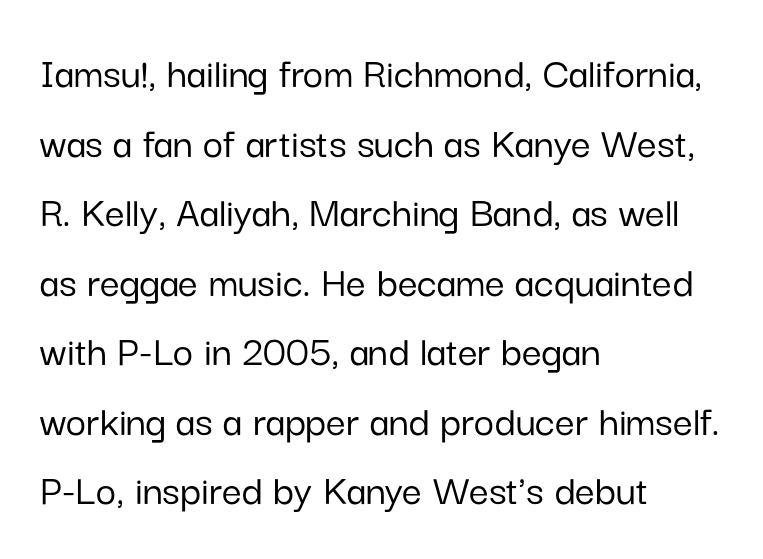
The image shows 44 px sans-serif type, upright; set left-aligned, normal line spacing (1.58x), normal letter spacing, not underlined; low stroke contrast and a medium x-height.
